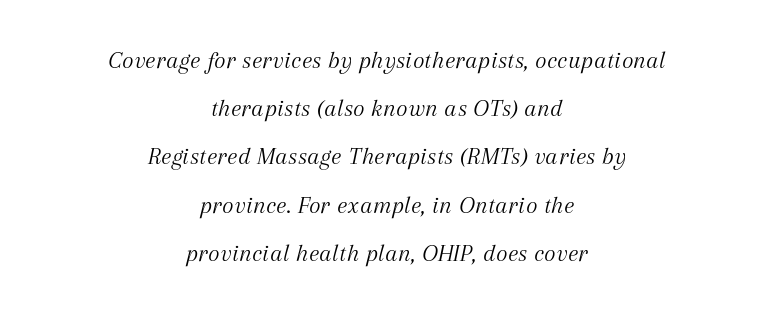
{"italic": "yes", "lean": "right", "slant_degrees": 12, "bold": "no", "underline": "no", "align": "center", "line_spacing": "loose", "line_spacing_ratio": 1.93, "letter_spacing": "normal", "letter_spacing_em": 0.0, "glyph_px": 25}
